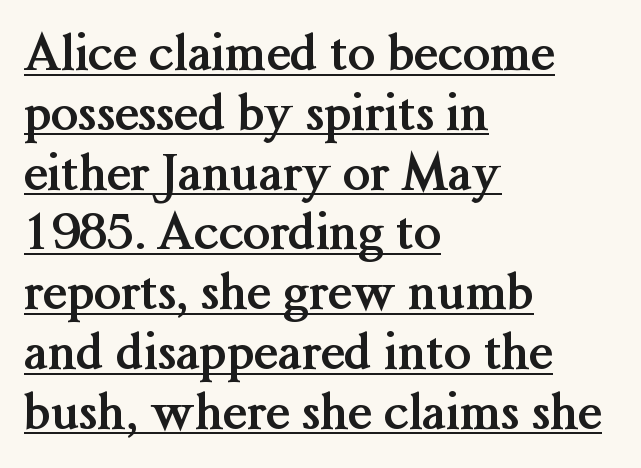
The image shows 49 px semibold serif type, upright; set left-aligned, line spacing 1.22x, normal letter spacing, underlined; medium stroke contrast and a medium x-height.
